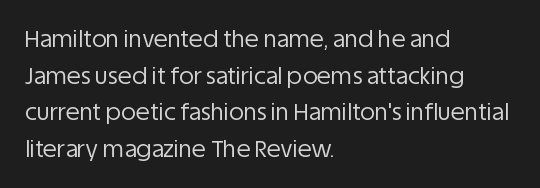
Notice how descenders clear the ascenders below comfortably — that's standard leading. Heft: none added — not bold. Posture: upright roman. The tracking reads as untouched default to a designer's eye. If you drew a ruler down the left edge, every line would touch it.
